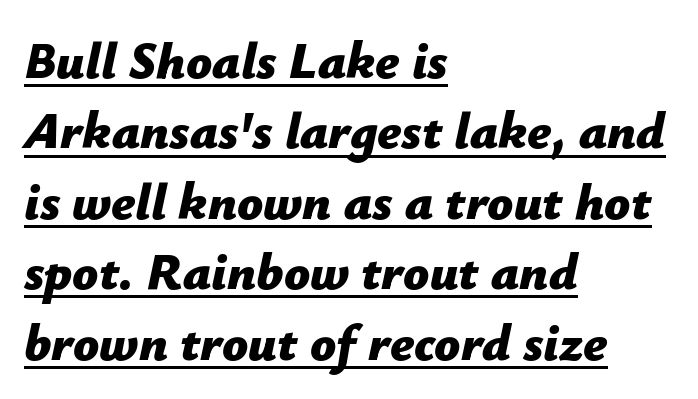
{"italic": "yes", "lean": "right", "slant_degrees": 12, "bold": "yes", "weight": "bold", "width": "normal", "stroke_contrast": "low", "x_height": "medium", "monospaced": "no", "underline": "yes", "align": "left", "line_spacing": "normal", "line_spacing_ratio": 1.38, "letter_spacing": "normal", "letter_spacing_em": 0.0, "glyph_px": 51}
